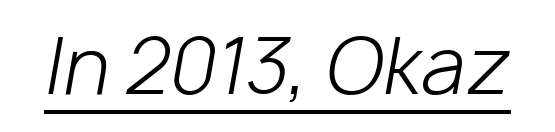
Q: Is the text bold? A: No.
Q: Is the text italic (slanted)? A: Yes, it leans right by about 10 degrees.
Q: Is the text underlined? A: Yes.
Q: Is the spacing between letters normal or unusually wide? A: Normal.
Q: Width (condensed, normal, or wide)? A: Normal.
Q: Stroke contrast? A: Low.
Q: x-height? A: Medium.
Q: Monospaced? A: No.
